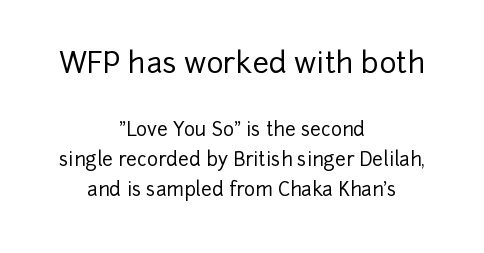
Note: no serifs on the glyphs. If you measured baseline to baseline, you'd find a middling distance. Here the designer chose a conventional face with non-uniform glyph widths. Italic? Not at all — the glyphs are vertical. Students, note that the glyphs here touch the page at normal intervals. Large over small — that's the arrangement of the two blocks here.
